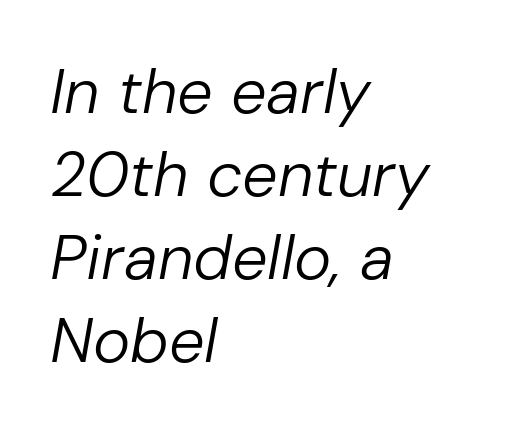
The image shows 63 px regular-weight type, italic (leaning right); set left-aligned, normal line spacing (1.32x), normal letter spacing, not underlined; low stroke contrast and a medium x-height.
